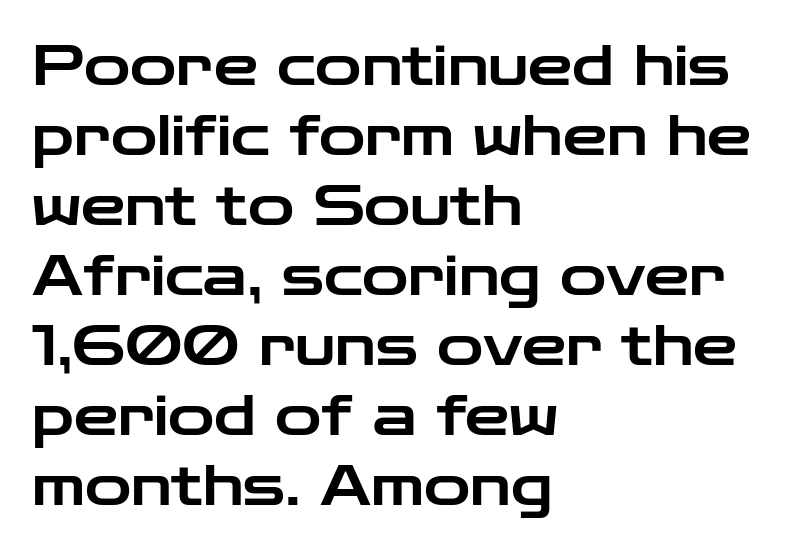
The image shows 56 px wide sans-serif type, upright; set left-aligned, normal line spacing (1.25x), normal letter spacing, not underlined; low stroke contrast and a medium x-height.
